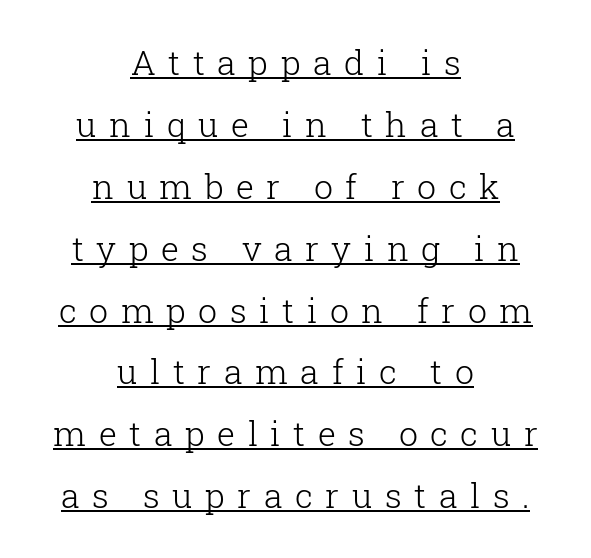
{"serif": "yes", "italic": "no", "bold": "no", "weight": "light", "width": "normal", "stroke_contrast": "low", "x_height": "medium", "monospaced": "no", "underline": "yes", "align": "center", "line_spacing_ratio": 1.82, "letter_spacing": "wide", "letter_spacing_em": 0.37, "glyph_px": 34}
